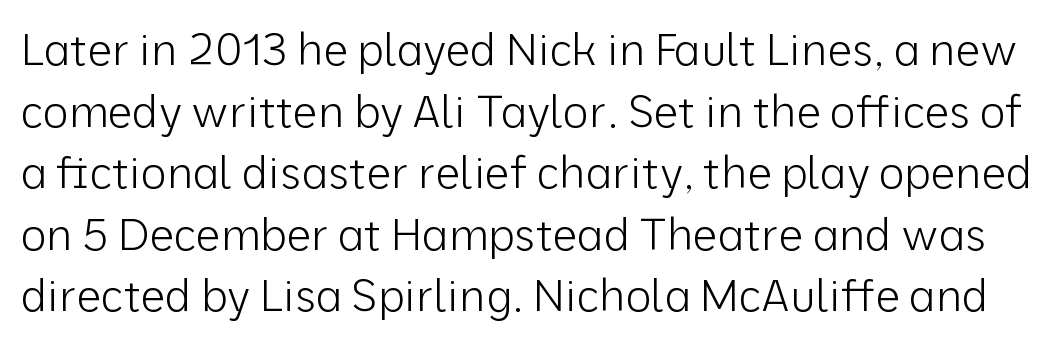
{"serif": "no", "italic": "no", "bold": "no", "weight": "light", "width": "normal", "stroke_contrast": "low", "x_height": "medium", "monospaced": "no", "underline": "no", "line_spacing": "normal", "line_spacing_ratio": 1.4, "letter_spacing": "normal", "letter_spacing_em": 0.0, "glyph_px": 44}
